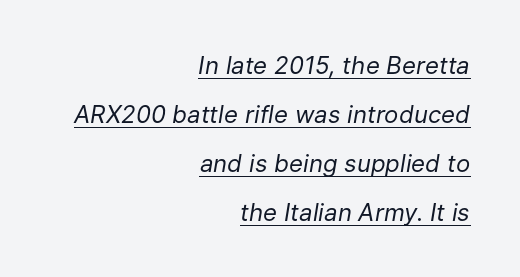
The image shows 24 px text type, italic (leaning right); set right-aligned, loose line spacing (2.04x), normal letter spacing, underlined.
